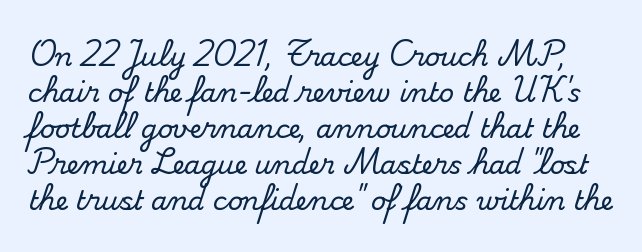
{"underline": "no", "line_spacing": "normal", "line_spacing_ratio": 1.38, "letter_spacing": "normal", "letter_spacing_em": 0.0, "glyph_px": 26}
